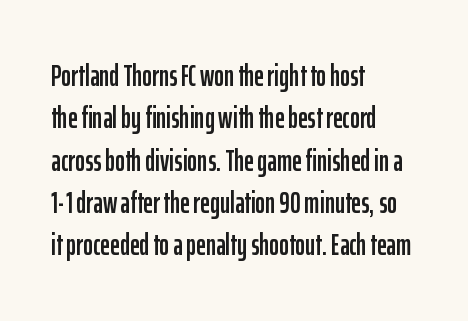
Nobody drew a line under any word here. These lines keep a tight, regular rhythm from letter to letter. Varying glyph widths throughout — classic text-font behaviour. The letters stand upright; this is a roman face. Caption: multi-line text, flush left, ragged right. Leading matches the norm, producing a regular column.
